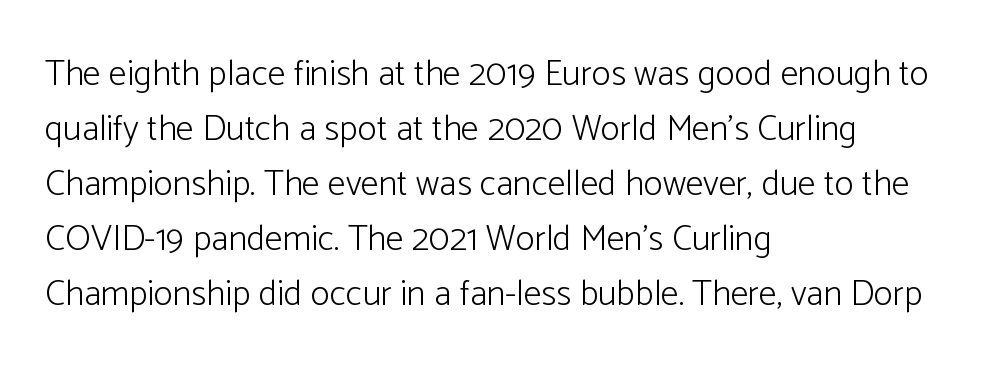
Notice how the stems are strictly vertical — no italics here. One glance says typical: line gaps are just what's usual. Every row of glyphs begins at an identical x-position on the left. To sum up the face: it is a sans, with no serifs. The face used here is proportionally spaced, like ordinary book or web type. No word sits above an underline.
